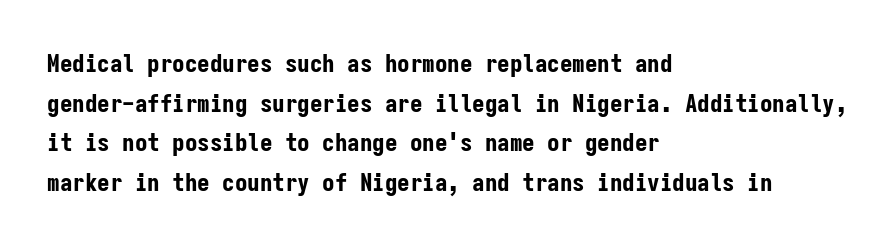
The image shows 25 px bold type, upright; set left-aligned, normal line spacing (1.59x), normal letter spacing, not underlined.
